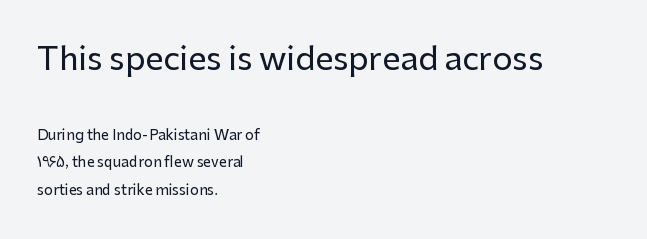
{"serif": "no", "italic": "no", "width": "normal", "stroke_contrast": "low", "x_height": "medium", "monospaced": "no", "underline": "no", "align": "left", "line_spacing": "loose", "line_spacing_ratio": 1.95, "letter_spacing": "normal", "letter_spacing_em": 0.0, "larger_block": "first", "size_ratio": 2.29, "glyph_px": 32}
